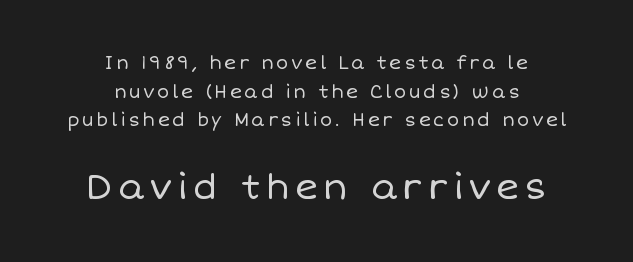
The image shows 35 px regular-weight type, upright; set centered, normal line spacing (1.59x), not underlined; the second (bottom) block is 1.94x larger; low stroke contrast and a large x-height.
